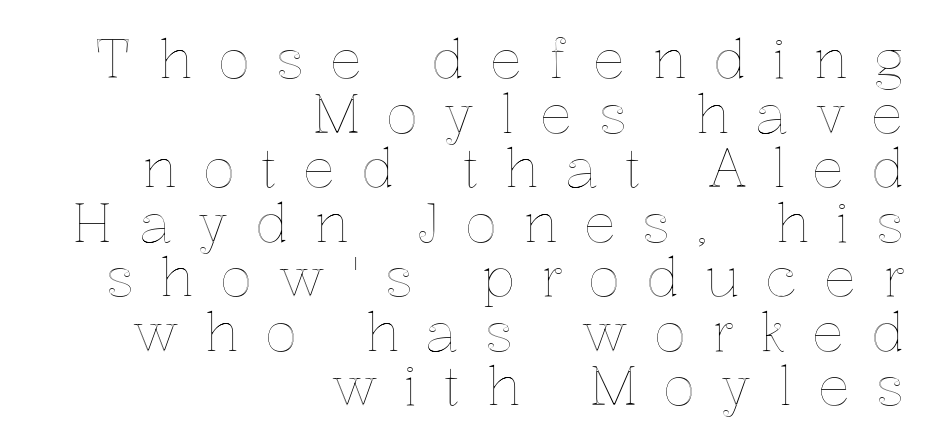
Very little white space separates one row of letters from the next. Teacher's note: observe the even right margin — that is flush-right alignment. The face used here is proportionally spaced, like ordinary book or web type. This is the regular roman posture of the typeface.
